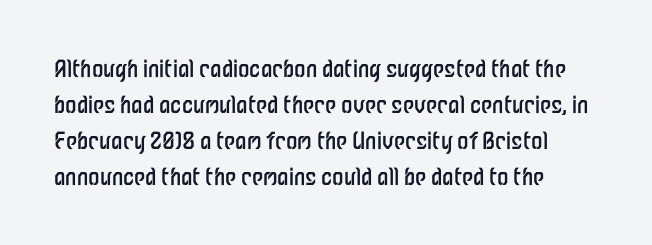
The font is comparable to plain body text, perhaps lighter. Honestly, the letter spacing is just normal — you wouldn't notice it. Ascenders rise straight up at ninety degrees. This block has exactly the height ordinary leading produces. The strip under each line holds only bare page.
